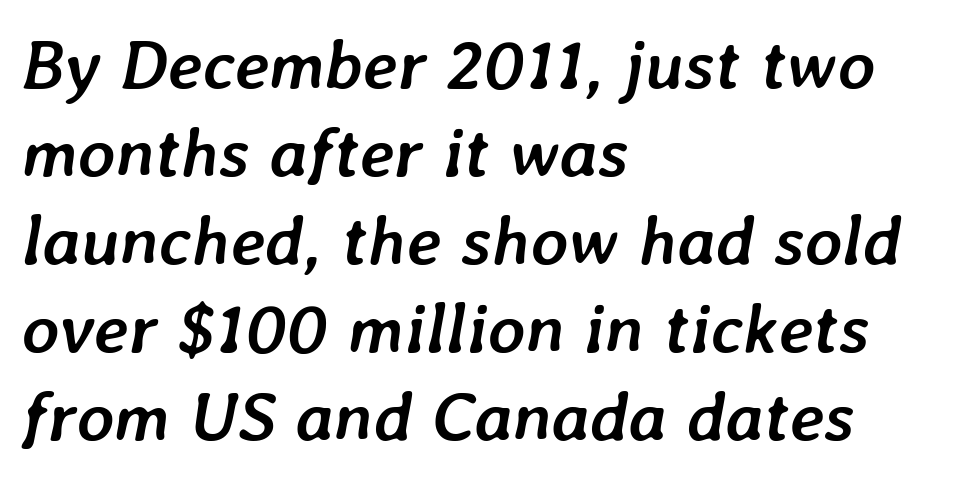
Q: Is the text bold? A: Yes.
Q: Is the text italic (slanted)? A: Yes, it leans right by about 7 degrees.
Q: Is the text underlined? A: No.
Q: How is the paragraph aligned? A: Left-aligned.
Q: Is the spacing between letters normal or unusually wide? A: Normal.
Q: Width (condensed, normal, or wide)? A: Normal.
Q: Stroke contrast? A: Low.
Q: x-height? A: Medium.
Q: Monospaced? A: No.
